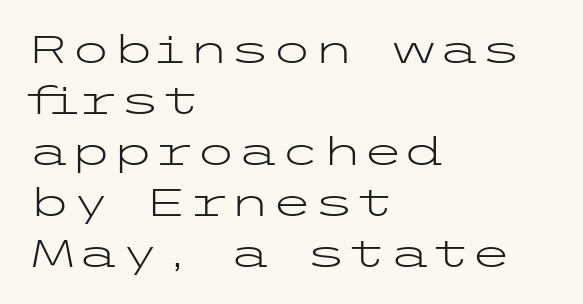
{"serif": "no", "italic": "no", "bold": "no", "weight": "light", "width": "wide", "stroke_contrast": "low", "x_height": "medium", "underline": "no", "align": "left", "line_spacing": "normal", "line_spacing_ratio": 1.34, "letter_spacing": "normal", "letter_spacing_em": 0.0, "glyph_px": 38}
